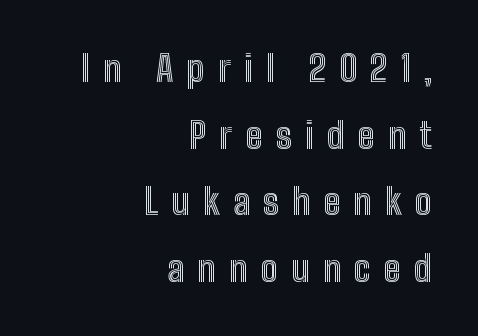
Visually the block forms a straight wall on the right and a jagged coastline on the left. Observe the wide spacing: letters keep a clear distance from each other. Here the designer chose a conventional face with non-uniform glyph widths. Decoration check: the copy has no underline. When letters stand straight like this, we call the style roman or upright.
